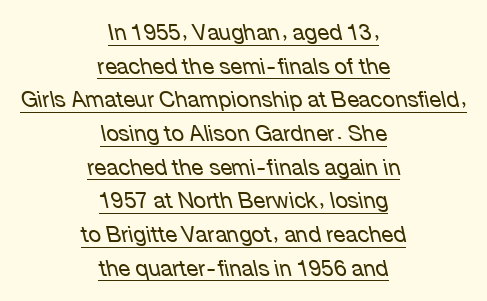
Letter spacing: default. The passage shown is not bold in any degree. Typeset on center — no edge is straight. Evenly set lines give the paragraph a standard silhouette.
